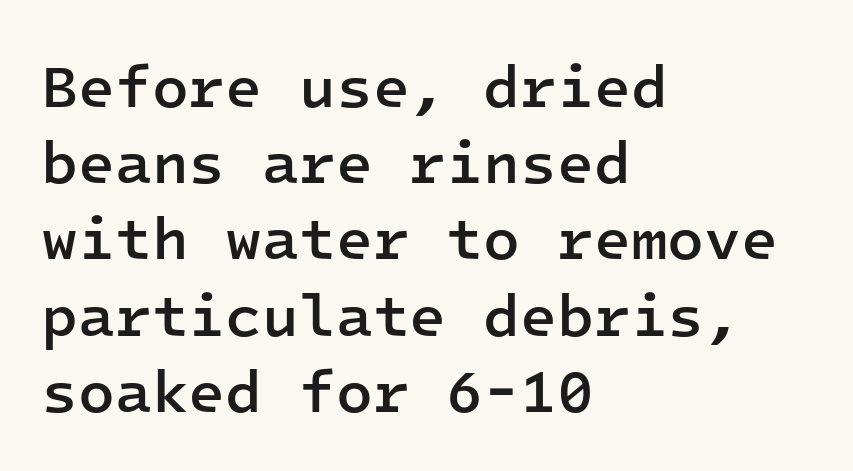
Set as a demibold, roughly 600 on the weight scale. These lines are rendered in a fixed-pitch font. The horizontal fit of the characters is conventional and even. Italic: no, the glyphs are upright roman. Notice how descenders clear the ascenders below comfortably — that's standard leading. The passage shown is not underscored anywhere.
